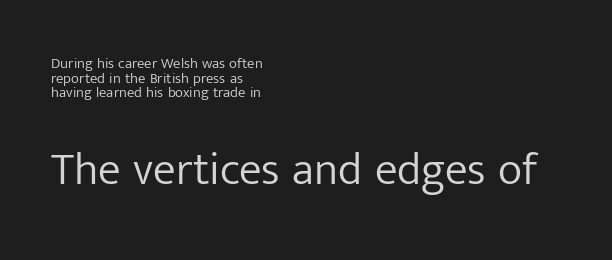
Q: Is the text bold? A: No.
Q: Is the text italic (slanted)? A: No, it is upright.
Q: Is the typeface a serif or a sans-serif typeface? A: Sans-serif.
Q: Is the text underlined? A: No.
Q: How is the paragraph aligned? A: Left-aligned.
Q: Is the spacing between letters normal or unusually wide? A: Normal.
Q: Is the spacing between lines tight, normal or loose? A: Tight.
Q: Which block of text is set in a larger size, the first (top) or the second (bottom)? A: The second (bottom) one.
Q: Width (condensed, normal, or wide)? A: Normal.
Q: Stroke contrast? A: Low.
Q: x-height? A: Medium.
Q: Monospaced? A: No.
